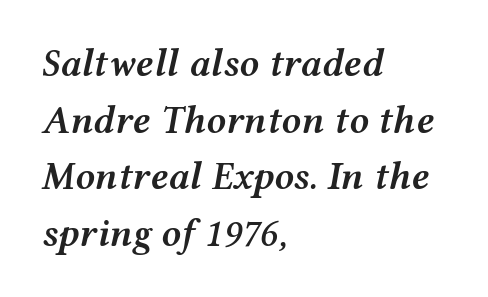
Q: Is the text bold? A: Semi-bold.
Q: Is the text italic (slanted)? A: Yes, it leans right by about 12 degrees.
Q: Is the text underlined? A: No.
Q: How is the paragraph aligned? A: Left-aligned.
Q: Is the spacing between letters normal or unusually wide? A: Normal.
Q: Is the spacing between lines tight, normal or loose? A: Normal.
Q: Width (condensed, normal, or wide)? A: Wide.
Q: Stroke contrast? A: Medium.
Q: x-height? A: Medium.
Q: Monospaced? A: No.
